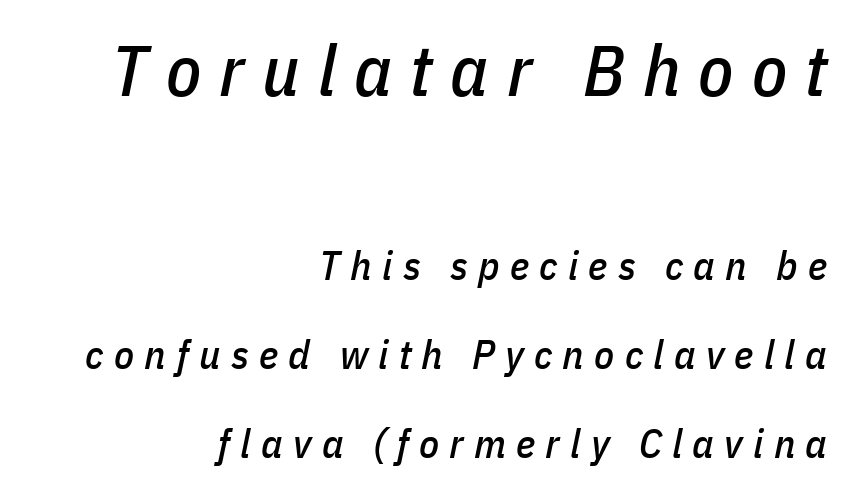
The initial chunk of copy outweighs the following chunk in type size. The letters are spread apart with noticeably loose tracking. Reading down the block, your eye finds every line finishing at a fixed right position. Here the designer chose a conventional face with non-uniform glyph widths. Plain, unruled lines of type.
